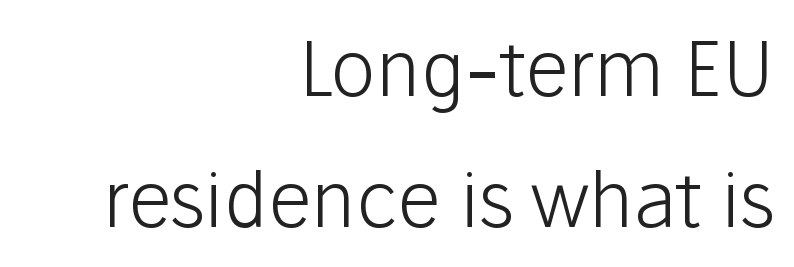
{"serif": "no", "italic": "no", "bold": "no", "weight": "light", "width": "normal", "stroke_contrast": "low", "x_height": "medium", "monospaced": "no", "underline": "no", "align": "right", "line_spacing_ratio": 1.73, "letter_spacing": "normal", "letter_spacing_em": 0.0, "glyph_px": 76}
